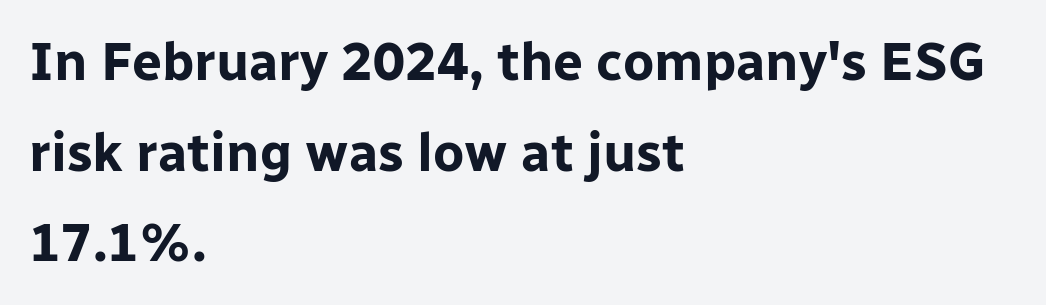
Does the copy run flush right? No — it runs flush left. Characters remain perfectly vertical along every line. Note the varied advance widths — an 'i' is clearly narrower than an 'm'. Thick stems and heavy bowls — unmistakably bold.
